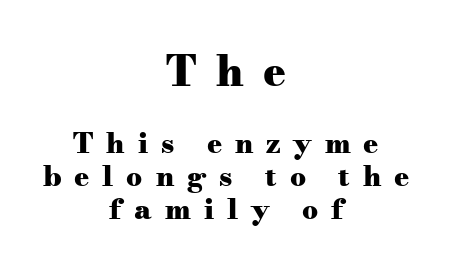
The compositor balanced each line on the midline. Emphasis by weight is at full strength: bold. No word sits above an underline. Do the letters lean? They stand straight. The typeface chosen for these lines features serifs.
